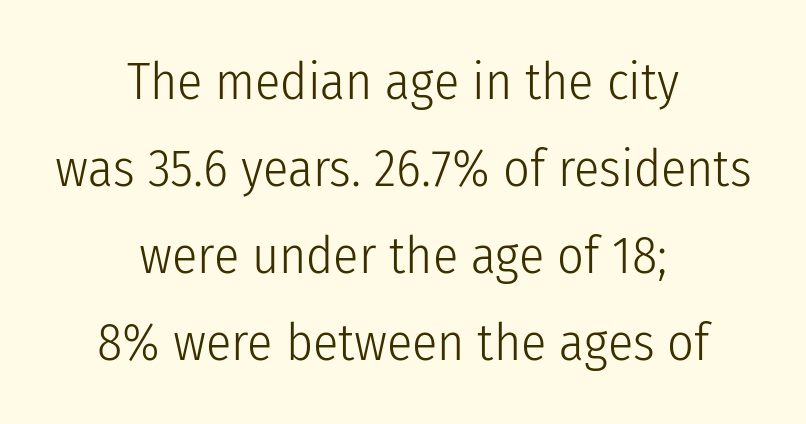
Q: Is the text bold? A: No.
Q: Is the text italic (slanted)? A: No, it is upright.
Q: Is the typeface a serif or a sans-serif typeface? A: Sans-serif.
Q: Is the text underlined? A: No.
Q: How is the paragraph aligned? A: Centered.
Q: Is the spacing between letters normal or unusually wide? A: Normal.
Q: Is the spacing between lines tight, normal or loose? A: Normal.
Q: Width (condensed, normal, or wide)? A: Condensed.
Q: Stroke contrast? A: Low.
Q: x-height? A: Medium.
Q: Monospaced? A: No.
